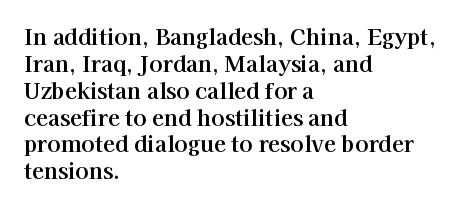
Is the block centered? No — it sits flush against the left margin. Beneath every word, the page is bare. What stands out about the letter spacing? Nothing — it is the standard amount. The lettering stays uniformly vertical, giving the passage a roman look.
